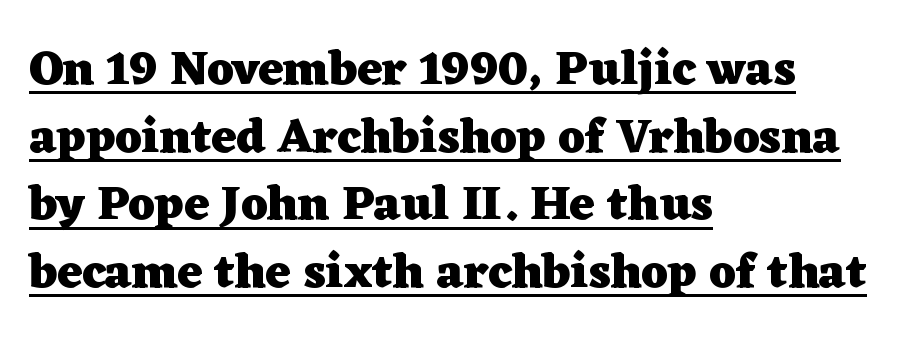
Q: Is the text bold? A: Yes.
Q: Is the text italic (slanted)? A: No, it is upright.
Q: Is the typeface a serif or a sans-serif typeface? A: Serif.
Q: Is the text underlined? A: Yes.
Q: How is the paragraph aligned? A: Left-aligned.
Q: Is the spacing between letters normal or unusually wide? A: Normal.
Q: Is the spacing between lines tight, normal or loose? A: Normal.
Q: Width (condensed, normal, or wide)? A: Wide.
Q: Stroke contrast? A: Low.
Q: x-height? A: Medium.
Q: Monospaced? A: No.
